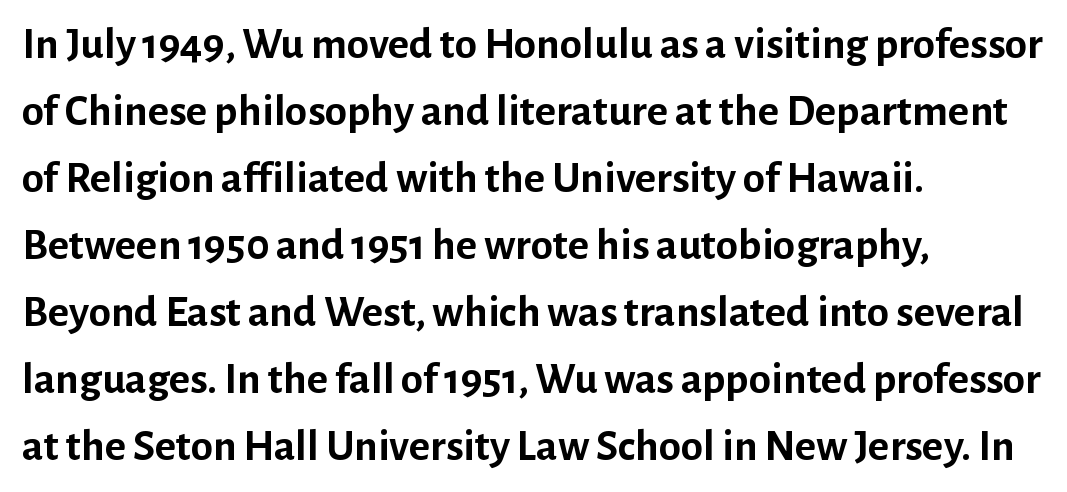
{"serif": "no", "italic": "no", "bold": "yes", "weight": "semibold", "width": "normal", "stroke_contrast": "low", "x_height": "medium", "monospaced": "no", "underline": "no", "align": "left", "line_spacing": "normal", "line_spacing_ratio": 1.49, "letter_spacing": "normal", "letter_spacing_em": 0.0, "glyph_px": 45}
